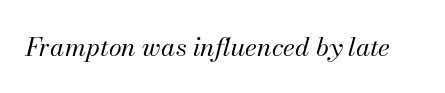
Vertical stems look standard width or narrower in stroke. Notice how the stems are inclined rather than vertical — that's the hallmark of italics. The words here are not underlined. Students, note that the glyphs here touch the page at normal intervals.
